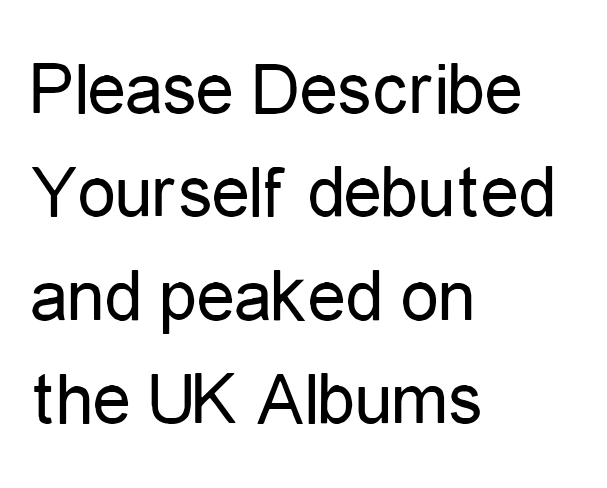
{"serif": "no", "italic": "no", "bold": "no", "weight": "regular", "width": "condensed", "stroke_contrast": "low", "x_height": "medium", "monospaced": "no", "underline": "no", "align": "left", "line_spacing": "normal", "line_spacing_ratio": 1.36, "letter_spacing": "normal", "letter_spacing_em": 0.0, "glyph_px": 76}
